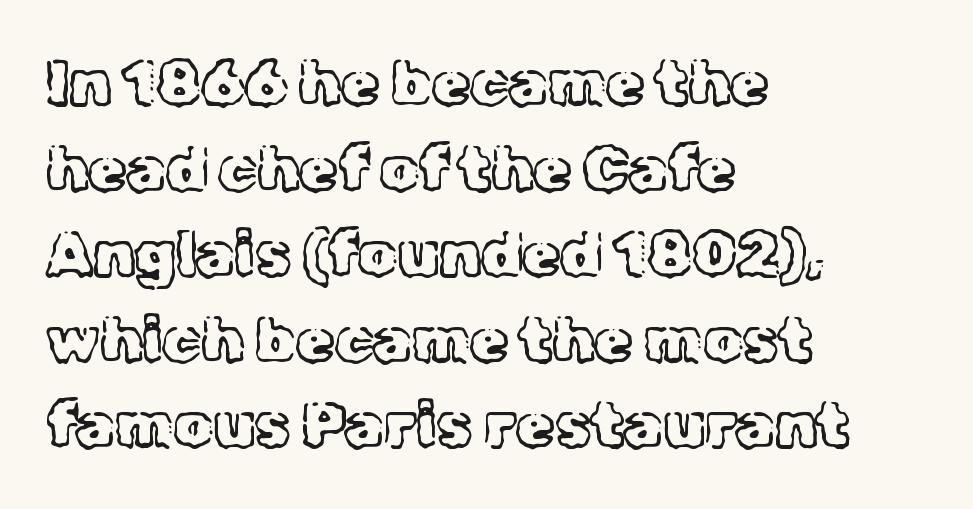
The image shows 62 px light serif type, upright; set left-aligned, normal line spacing (1.38x), normal letter spacing, not underlined; a medium x-height.
